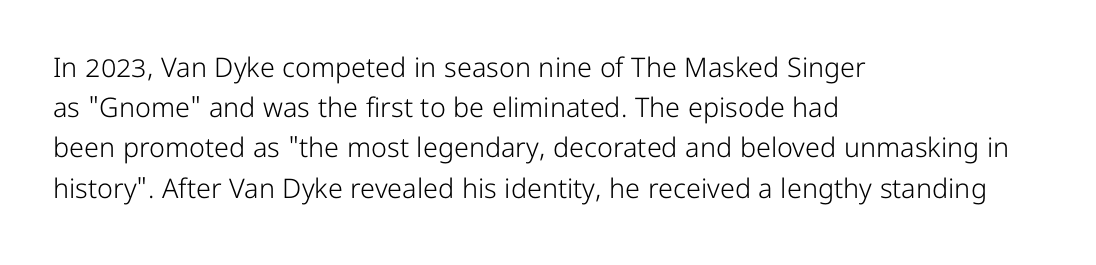
{"italic": "no", "bold": "no", "underline": "no", "align": "left", "line_spacing": "normal", "line_spacing_ratio": 1.49, "letter_spacing": "normal", "letter_spacing_em": 0.0, "glyph_px": 27}
